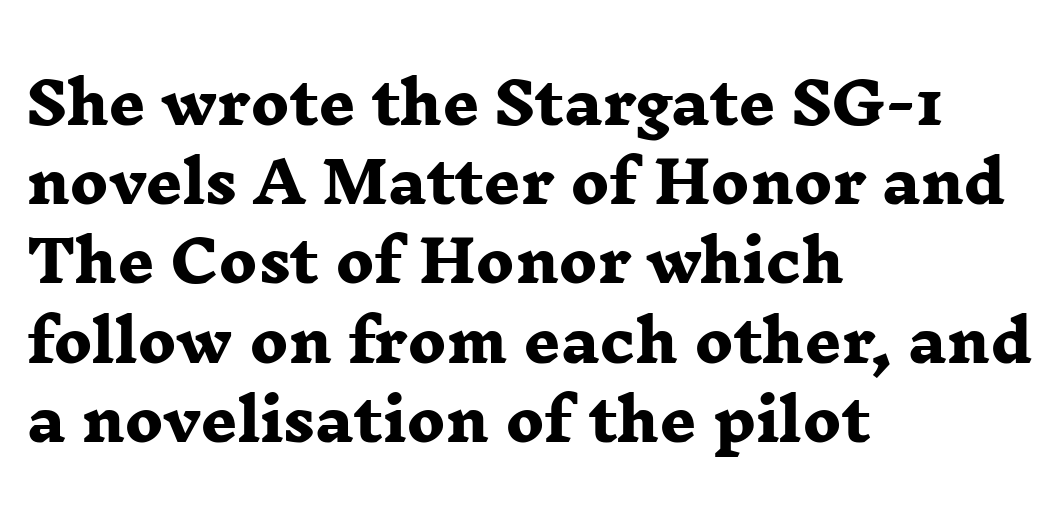
Q: Is the text bold? A: Yes.
Q: Is the typeface a serif or a sans-serif typeface? A: Serif.
Q: Is the text underlined? A: No.
Q: How is the paragraph aligned? A: Left-aligned.
Q: Is the spacing between letters normal or unusually wide? A: Normal.
Q: Is the spacing between lines tight, normal or loose? A: Normal.
Q: Width (condensed, normal, or wide)? A: Wide.
Q: Stroke contrast? A: Low.
Q: x-height? A: Medium.
Q: Monospaced? A: No.
